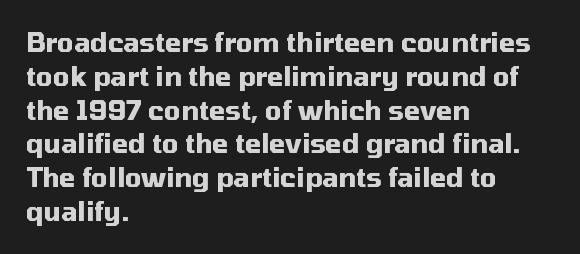
{"italic": "no", "bold": "yes", "underline": "no", "align": "left", "line_spacing": "normal", "line_spacing_ratio": 1.3, "letter_spacing": "normal", "letter_spacing_em": 0.0, "glyph_px": 26}
